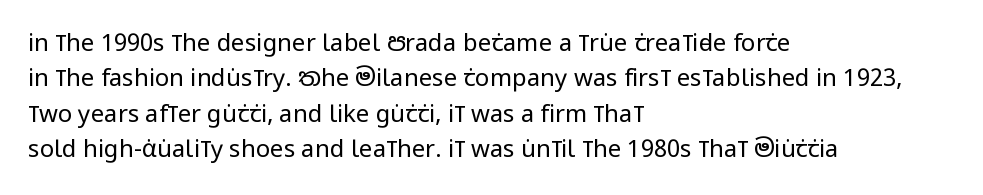
Tracking value appears to be zero — textbook default spacing. Posture: straight, roman, zero tilt. Leftover space on each line is placed entirely after the last word. This is not heavy type; no bold has been used.
